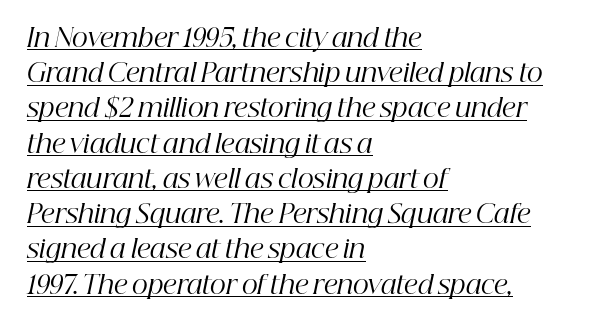
Q: Is the text bold? A: No.
Q: Is the text italic (slanted)? A: Yes, it leans right by about 12 degrees.
Q: Is the text underlined? A: Yes.
Q: How is the paragraph aligned? A: Left-aligned.
Q: Is the spacing between letters normal or unusually wide? A: Normal.
Q: Is the spacing between lines tight, normal or loose? A: Normal.
